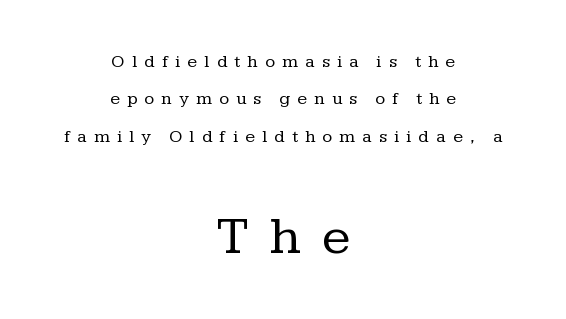
{"serif": "yes", "italic": "no", "bold": "no", "weight": "regular", "width": "normal", "stroke_contrast": "low", "x_height": "medium", "monospaced": "no", "underline": "no", "align": "center", "line_spacing": "loose", "line_spacing_ratio": 2.08, "letter_spacing": "wide", "letter_spacing_em": 0.4, "larger_block": "second", "size_ratio": 2.94, "glyph_px": 53}
